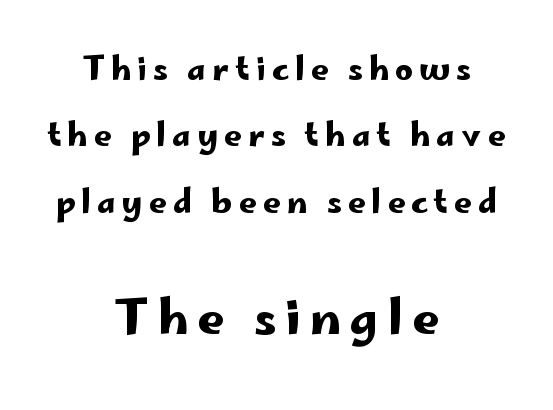
Q: Is the text italic (slanted)? A: No, it is upright.
Q: Is the typeface a serif or a sans-serif typeface? A: Sans-serif.
Q: Is the text underlined? A: No.
Q: How is the paragraph aligned? A: Centered.
Q: Is the spacing between letters normal or unusually wide? A: Unusually wide.
Q: Is the spacing between lines tight, normal or loose? A: Loose.
Q: Which block of text is set in a larger size, the first (top) or the second (bottom)? A: The second (bottom) one.
Q: Width (condensed, normal, or wide)? A: Wide.
Q: Stroke contrast? A: Low.
Q: x-height? A: Small.
Q: Monospaced? A: No.
